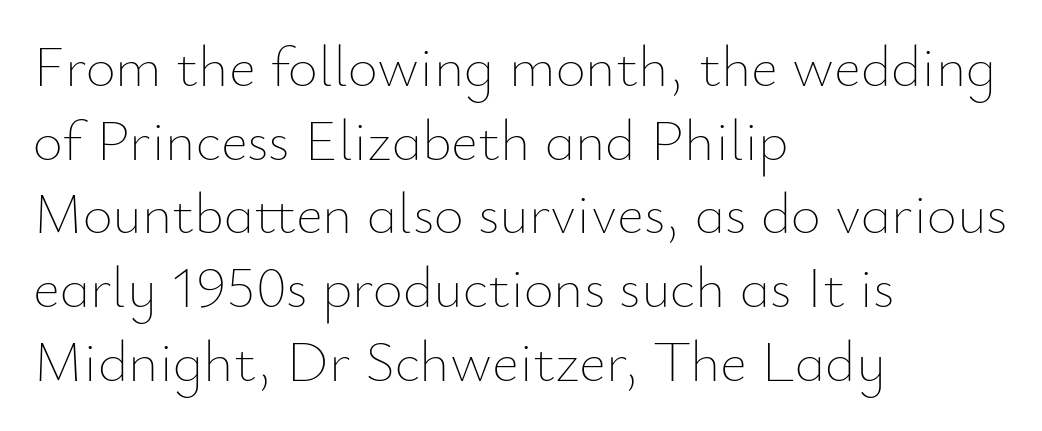
If you measured baseline to baseline, you'd find a middling distance. In CSS terms this would be text-align: left. Is this a fixed-width face? No — the glyphs have proportional, varying widths. Any mark beneath the type? The region is blank. No extra ink here — the face is not bold. The letters stand straight up with perfectly vertical stems.
